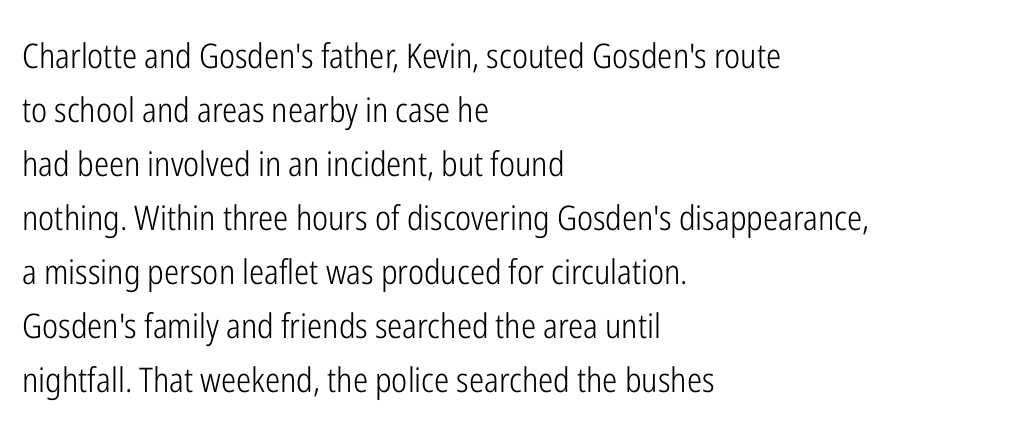
The image shows 34 px light, condensed sans-serif type, upright; set left-aligned, normal line spacing (1.59x), normal letter spacing, not underlined; low stroke contrast and a medium x-height.
